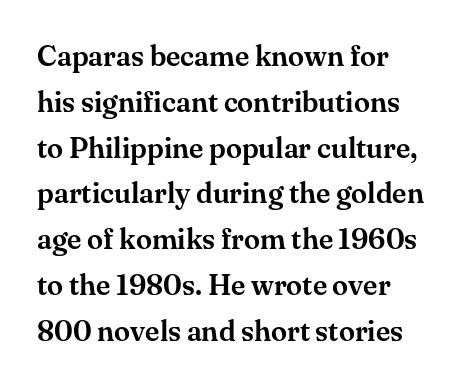
The image shows 29 px serif type, upright; set normal line spacing (1.58x), normal letter spacing, not underlined; medium stroke contrast and a small x-height.
